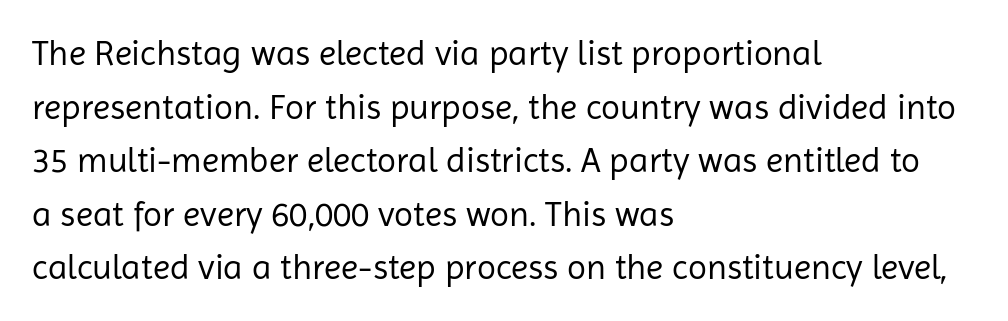
Q: Is the text bold? A: No.
Q: Is the text italic (slanted)? A: No, it is upright.
Q: Is the typeface a serif or a sans-serif typeface? A: Sans-serif.
Q: Is the text underlined? A: No.
Q: How is the paragraph aligned? A: Left-aligned.
Q: Is the spacing between letters normal or unusually wide? A: Normal.
Q: Is the spacing between lines tight, normal or loose? A: Normal.
Q: Width (condensed, normal, or wide)? A: Normal.
Q: Stroke contrast? A: Low.
Q: x-height? A: Medium.
Q: Monospaced? A: No.
